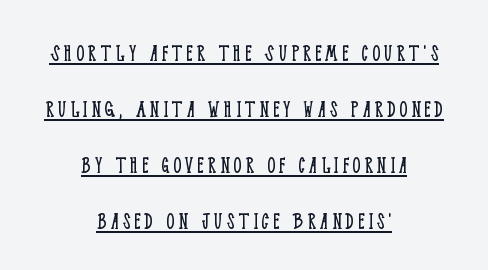
Q: Is the text bold? A: No.
Q: Is the text italic (slanted)? A: No, it is upright.
Q: Is the text underlined? A: Yes.
Q: How is the paragraph aligned? A: Centered.
Q: Is the spacing between lines tight, normal or loose? A: Loose.
